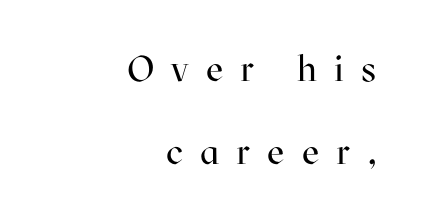
{"serif": "yes", "italic": "no", "bold": "no", "weight": "regular", "width": "normal", "stroke_contrast": "high", "x_height": "medium", "monospaced": "no", "underline": "no", "align": "right", "line_spacing": "loose", "line_spacing_ratio": 2.31, "letter_spacing": "wide", "letter_spacing_em": 0.48, "glyph_px": 36}
